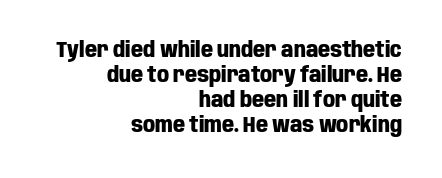
Q: Is the text bold? A: Yes.
Q: Is the text italic (slanted)? A: No, it is upright.
Q: Is the text underlined? A: No.
Q: How is the paragraph aligned? A: Right-aligned.
Q: Is the spacing between letters normal or unusually wide? A: Normal.
